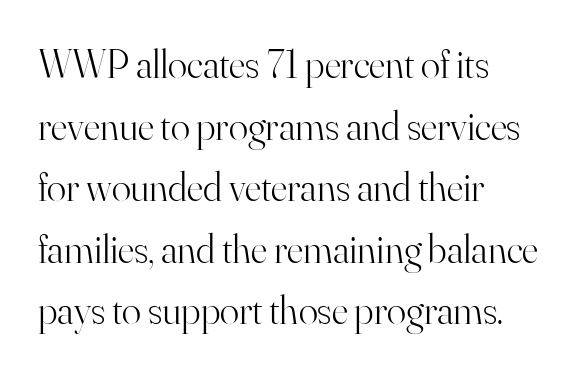
The strokes carry an ordinary text weight at most. A serif font was chosen for this passage. Plain, unruled lines of type. Whoever set this chose a conventional vertical rhythm.
